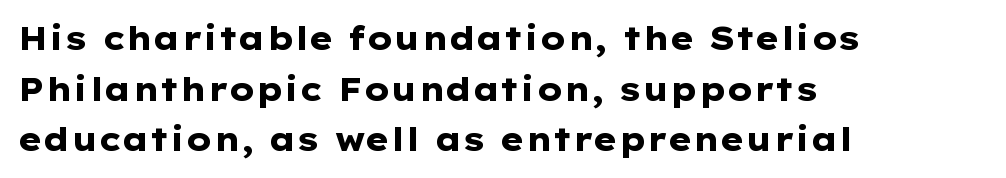
The image shows 32 px heavy, wide sans-serif type, upright; set left-aligned, normal line spacing (1.58x), normal letter spacing, not underlined; low stroke contrast and a medium x-height.
